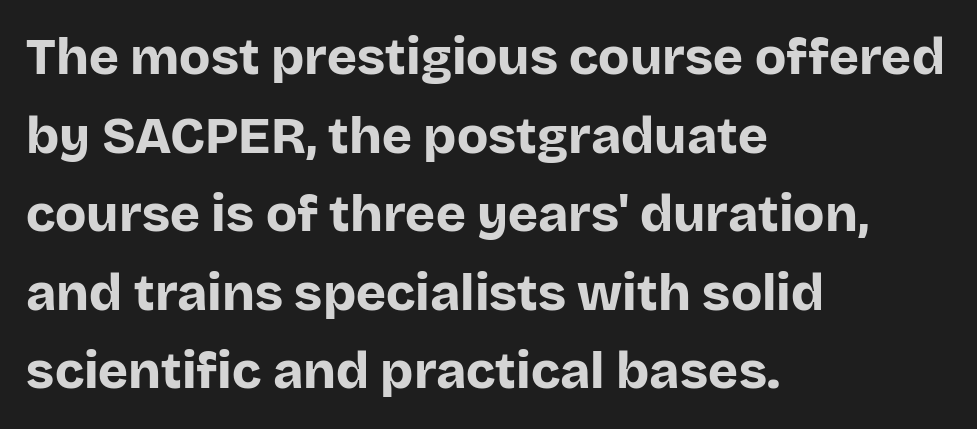
{"serif": "no", "italic": "no", "bold": "yes", "weight": "bold", "width": "normal", "stroke_contrast": "low", "x_height": "large", "monospaced": "no", "underline": "no", "align": "left", "line_spacing": "normal", "line_spacing_ratio": 1.54, "letter_spacing": "normal", "letter_spacing_em": 0.0, "glyph_px": 51}
